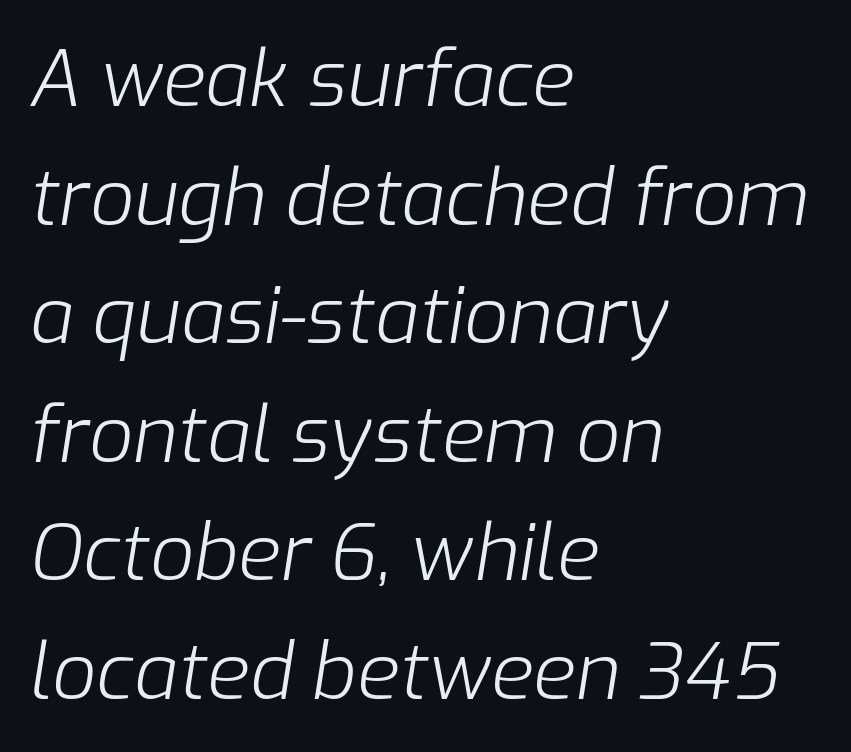
The glyphs are unaccompanied by any horizontal stroke below them. Honestly, the letter spacing is just normal — you wouldn't notice it. There's an unmistakable incline to the writing here. Leftover space on each line is placed entirely after the last word.
